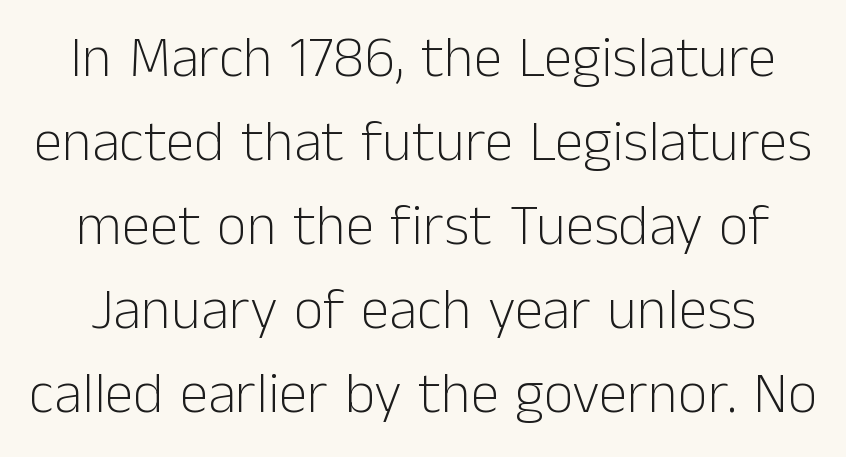
{"serif": "no", "italic": "no", "bold": "no", "weight": "light", "width": "normal", "stroke_contrast": "low", "x_height": "medium", "monospaced": "no", "underline": "no", "line_spacing": "normal", "line_spacing_ratio": 1.45, "letter_spacing": "normal", "letter_spacing_em": 0.0, "glyph_px": 58}
